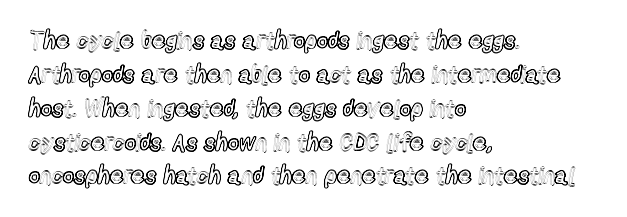
The image shows 24 px text type; set left-aligned, normal line spacing (1.41x), normal letter spacing, not underlined.
